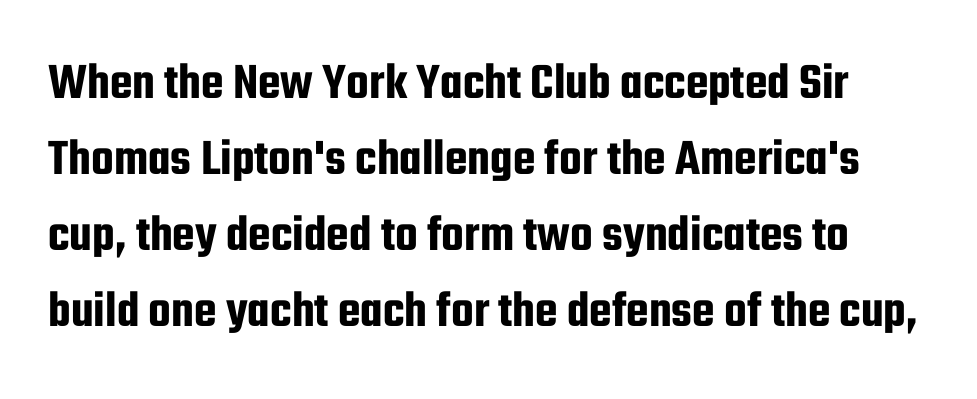
Q: Is the text italic (slanted)? A: No, it is upright.
Q: Is the typeface a serif or a sans-serif typeface? A: Sans-serif.
Q: Is the text underlined? A: No.
Q: Is the spacing between letters normal or unusually wide? A: Normal.
Q: Is the spacing between lines tight, normal or loose? A: Normal.
Q: Width (condensed, normal, or wide)? A: Condensed.
Q: Stroke contrast? A: Low.
Q: x-height? A: Medium.
Q: Monospaced? A: No.
